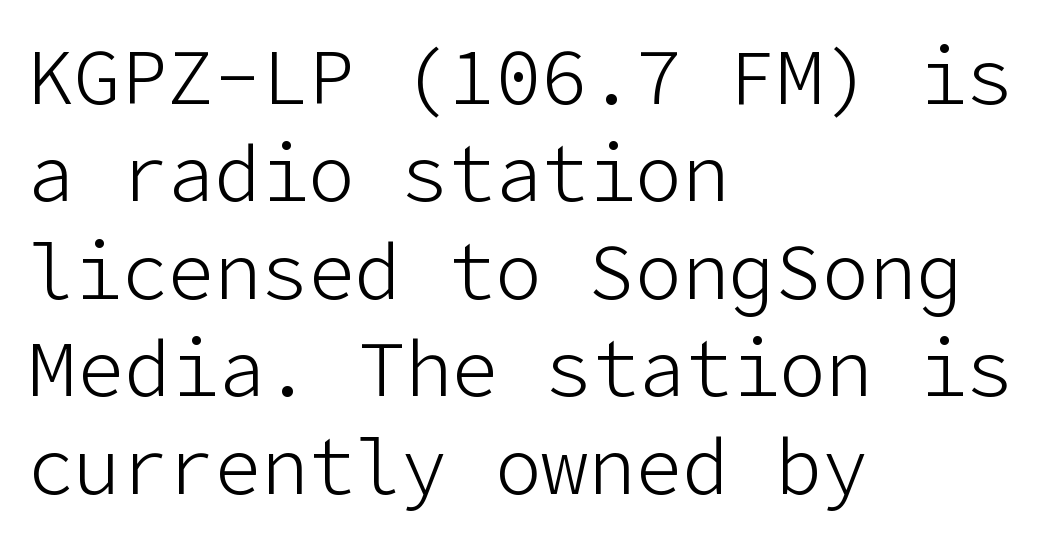
{"serif": "no", "italic": "no", "bold": "no", "weight": "light", "width": "normal", "stroke_contrast": "low", "x_height": "medium", "underline": "no", "align": "left", "line_spacing": "normal", "line_spacing_ratio": 1.25, "letter_spacing": "normal", "letter_spacing_em": 0.0, "glyph_px": 78}
